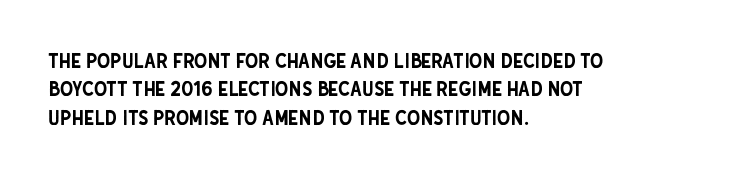
Q: Is the text italic (slanted)? A: No, it is upright.
Q: Is the text underlined? A: No.
Q: How is the paragraph aligned? A: Left-aligned.
Q: Is the spacing between letters normal or unusually wide? A: Normal.
Q: Is the spacing between lines tight, normal or loose? A: Normal.
